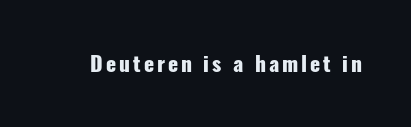
{"italic": "no", "bold": "yes", "underline": "no", "glyph_px": 21}
